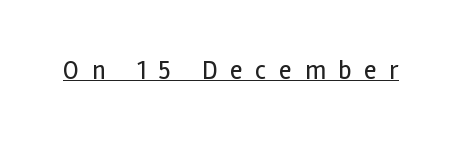
The image shows 26 px text type, upright; set unusually wide letter spacing (+0.49 em), underlined.
